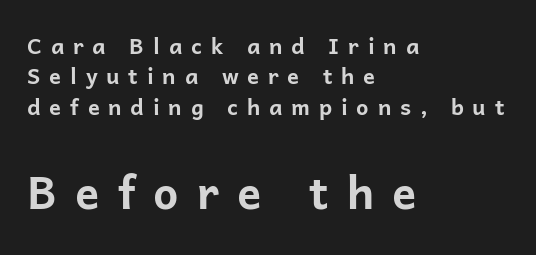
Regular leading. Characters follow at a spacing far wider than the type designer built in. Character widths vary here, with narrow letters taking less room than wide ones. The glyphs in this specimen are sans serif. Typographic density is high because the face is bold.
